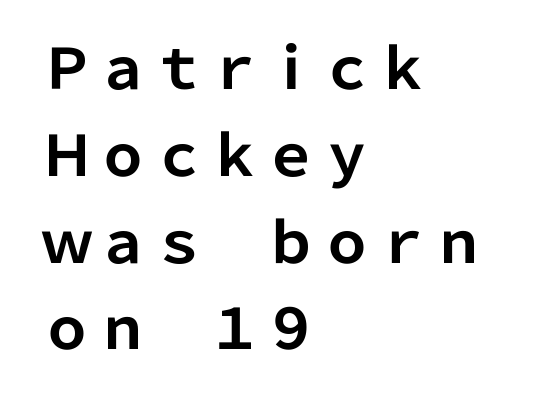
The image shows 56 px bold sans-serif type, upright; set left-aligned, normal line spacing (1.55x), normal letter spacing, not underlined; low stroke contrast and a medium x-height.
